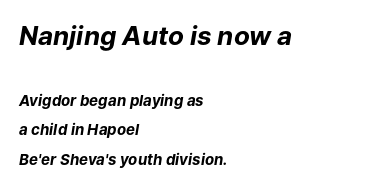
The image shows 26 px bold type, italic (leaning right); set left-aligned, loose line spacing (1.96x), normal letter spacing, not underlined; the first (top) block is 1.73x larger.
